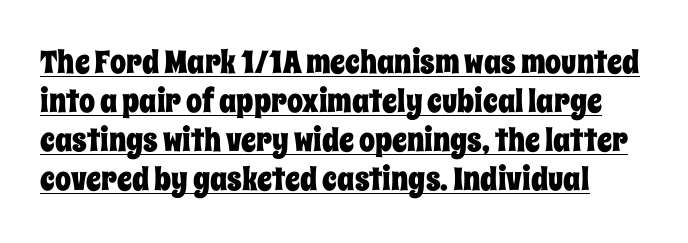
The lettering holds an erect, upright posture throughout. Look at the tracking — it's just the regular setting, nothing added. The rendering uses natural spacing where letterforms have individual widths. Descenders here cross a horizontal rule under the line.
